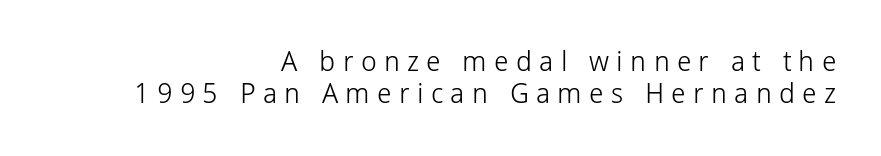
Glyph-to-glyph distance is far greater than everyday printed text. Each row of text sits above clean, open space. Here the designer chose a conventional face with non-uniform glyph widths. The lines in this sample share a right terminus and differ only in where they begin. Is the type heavy? It reads as light-to-regular instead. The characters display no serif detailing; their extremities are plain.
